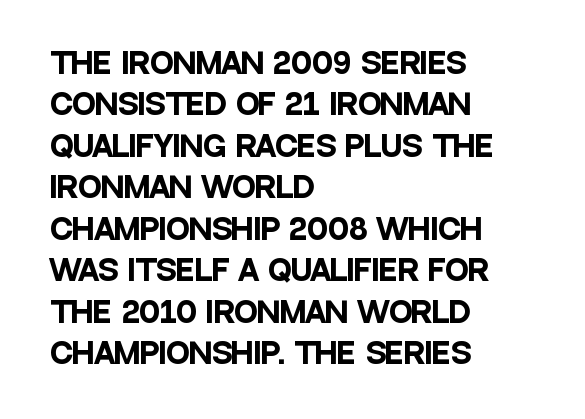
Posture: vertical. The space between consecutive lines is moderate. The letters are bold, with thick, heavy strokes. A typesetter would call this proportional, since set widths differ per character. These lines stack with their left ends in a neat column.
